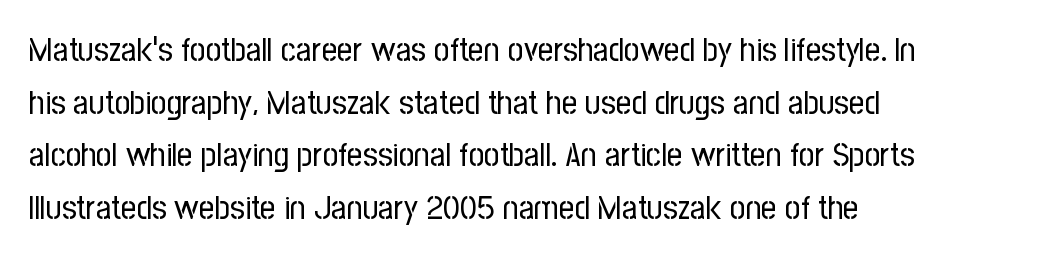
Q: Is the text bold? A: No.
Q: Is the text italic (slanted)? A: No, it is upright.
Q: Is the typeface a serif or a sans-serif typeface? A: Sans-serif.
Q: Is the text underlined? A: No.
Q: How is the paragraph aligned? A: Left-aligned.
Q: Is the spacing between letters normal or unusually wide? A: Normal.
Q: Is the spacing between lines tight, normal or loose? A: Normal.
Q: Width (condensed, normal, or wide)? A: Condensed.
Q: Stroke contrast? A: Low.
Q: x-height? A: Medium.
Q: Monospaced? A: No.
